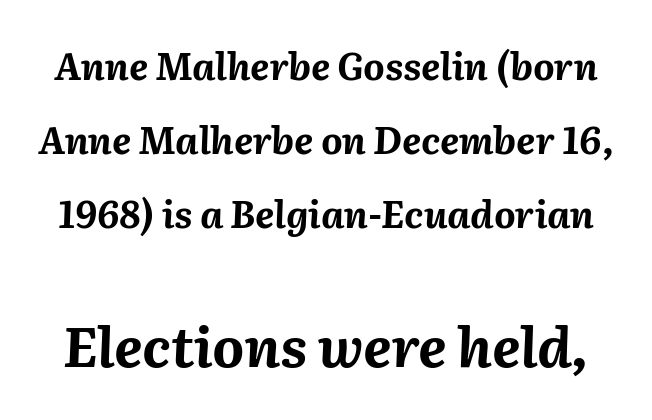
{"italic": "yes", "lean": "right", "slant_degrees": 2, "bold": "yes", "weight": "bold", "width": "normal", "stroke_contrast": "medium", "x_height": "medium", "monospaced": "no", "underline": "no", "line_spacing": "loose", "line_spacing_ratio": 2.0, "letter_spacing": "normal", "letter_spacing_em": 0.0, "larger_block": "second", "size_ratio": 1.49, "glyph_px": 55}
